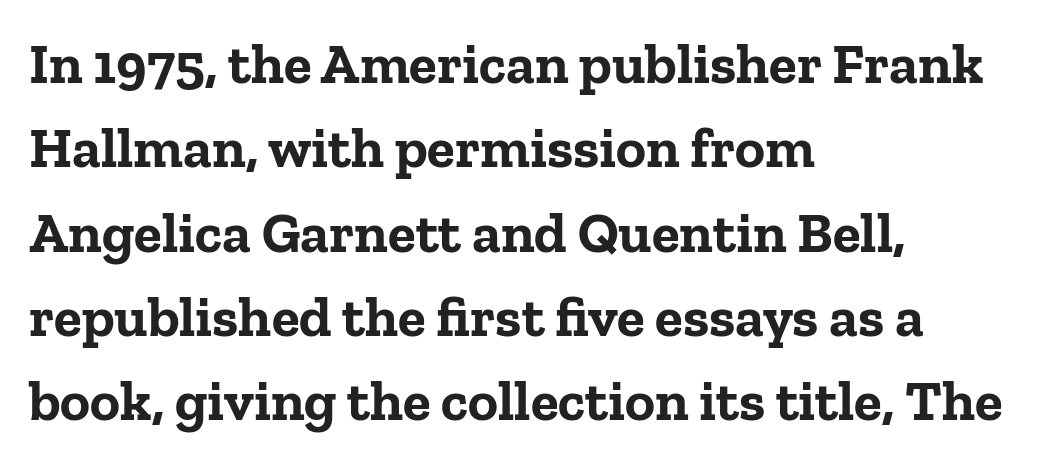
The image shows 57 px bold serif type, upright; set left-aligned, normal line spacing (1.48x), normal letter spacing, not underlined; low stroke contrast and a medium x-height.
